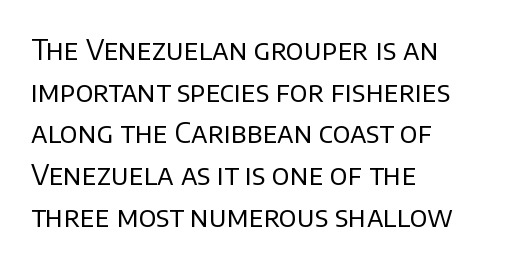
Left-aligned paragraph, ragged on the right. A roman cut, with each character standing at attention. Heaviness? Minimal to ordinary, like unemphasized prose. A sans-serif font was chosen for this passage. Quick note: underline off. Does the leading feel generous? No, just average.
